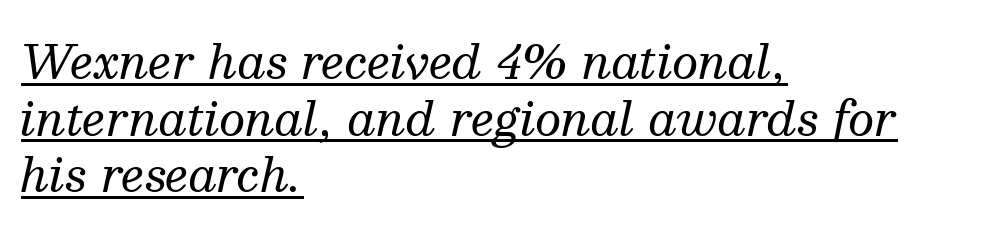
The image shows 46 px regular-weight serif type, italic (leaning right); set left-aligned, line spacing 1.23x, normal letter spacing, underlined; medium stroke contrast and a medium x-height.
